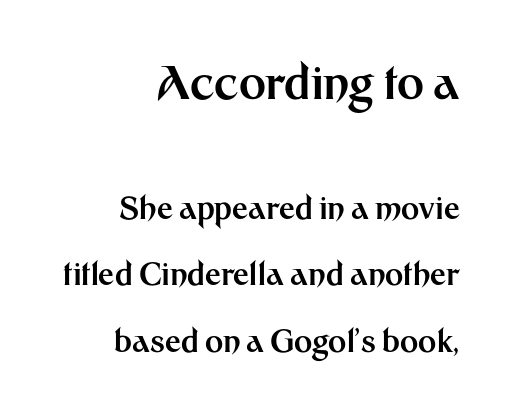
Q: Is the text bold? A: Yes.
Q: Is the text italic (slanted)? A: No, it is upright.
Q: Is the typeface a serif or a sans-serif typeface? A: Sans-serif.
Q: Is the text underlined? A: No.
Q: How is the paragraph aligned? A: Right-aligned.
Q: Is the spacing between letters normal or unusually wide? A: Normal.
Q: Is the spacing between lines tight, normal or loose? A: Loose.
Q: Which block of text is set in a larger size, the first (top) or the second (bottom)? A: The first (top) one.
Q: Width (condensed, normal, or wide)? A: Normal.
Q: Stroke contrast? A: Medium.
Q: x-height? A: Medium.
Q: Monospaced? A: No.
